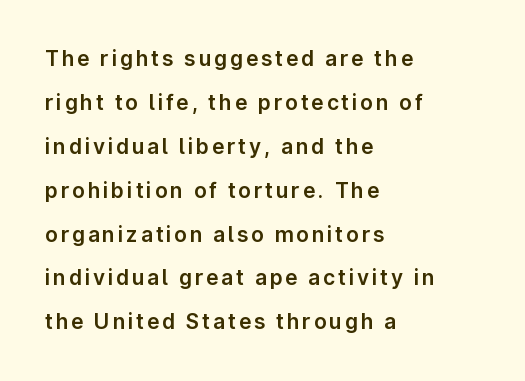
Q: Is the text italic (slanted)? A: No, it is upright.
Q: Is the text underlined? A: No.
Q: How is the paragraph aligned? A: Left-aligned.
Q: Is the spacing between lines tight, normal or loose? A: Loose.
